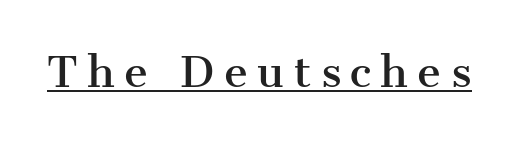
The passage shown has open, widely tracked lettering throughout. The characters display serif detailing at their extremities. The face used here is proportionally spaced, like ordinary book or web type. Italic: no, the glyphs are upright roman. Emphasis is given by a line drawn under the lettering.
